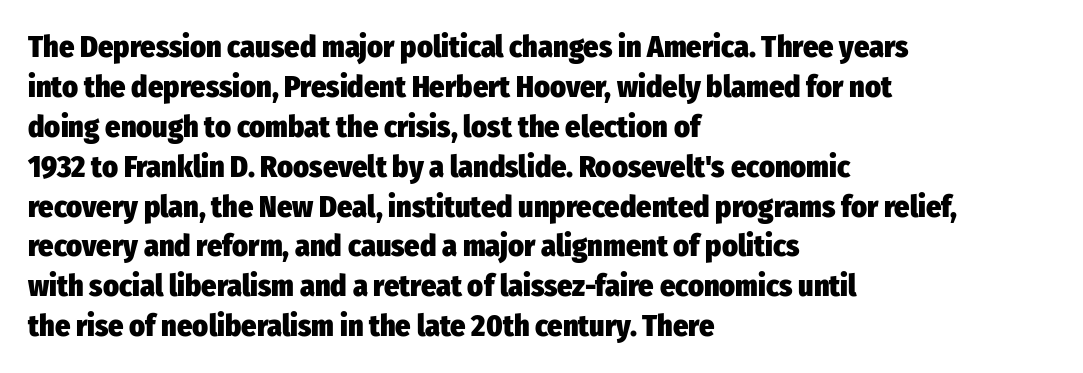
The image shows 30 px heavy, condensed sans-serif type, upright; set left-aligned, normal line spacing (1.33x), normal letter spacing, not underlined; low stroke contrast and a medium x-height.
